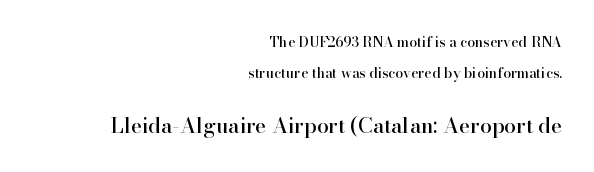
Q: Is the text italic (slanted)? A: No, it is upright.
Q: Is the text underlined? A: No.
Q: How is the paragraph aligned? A: Right-aligned.
Q: Is the spacing between letters normal or unusually wide? A: Normal.
Q: Is the spacing between lines tight, normal or loose? A: Loose.
Q: Which block of text is set in a larger size, the first (top) or the second (bottom)? A: The second (bottom) one.
